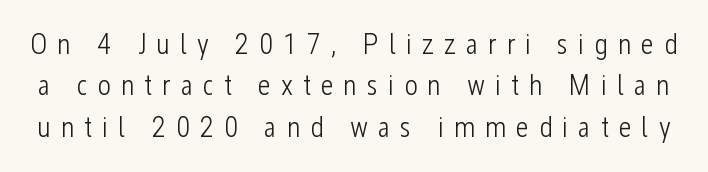
The image shows 29 px light, condensed sans-serif type, upright; set normal line spacing (1.43x), unusually wide letter spacing (+0.34 em), not underlined; low stroke contrast and a medium x-height.
